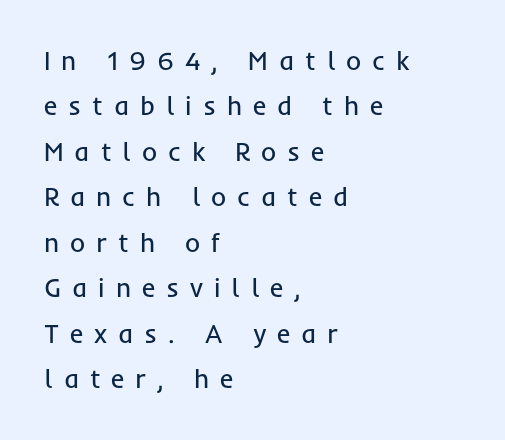
{"italic": "no", "bold": "no", "underline": "no", "align": "left", "line_spacing_ratio": 1.75, "letter_spacing": "wide", "letter_spacing_em": 0.42, "glyph_px": 26}
